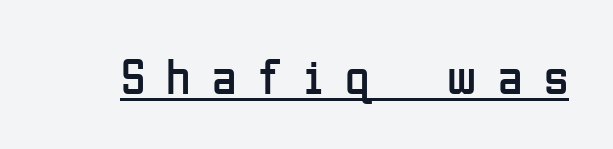
Q: Is the text bold? A: No.
Q: Is the text italic (slanted)? A: No, it is upright.
Q: Is the typeface a serif or a sans-serif typeface? A: Sans-serif.
Q: Is the text underlined? A: Yes.
Q: Is the spacing between letters normal or unusually wide? A: Unusually wide.
Q: Width (condensed, normal, or wide)? A: Condensed.
Q: Stroke contrast? A: Low.
Q: x-height? A: Medium.
Q: Monospaced? A: No.
